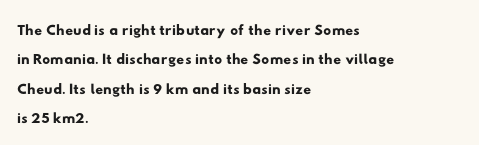
{"underline": "no", "align": "left", "line_spacing": "normal", "line_spacing_ratio": 1.33, "letter_spacing": "normal", "letter_spacing_em": 0.0, "glyph_px": 22}
